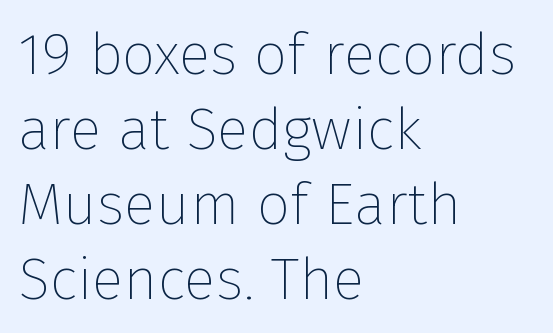
{"serif": "no", "italic": "no", "bold": "no", "weight": "thin", "width": "normal", "stroke_contrast": "low", "x_height": "medium", "monospaced": "no", "underline": "no", "align": "left", "line_spacing": "normal", "line_spacing_ratio": 1.27, "letter_spacing": "normal", "letter_spacing_em": 0.0, "glyph_px": 59}
